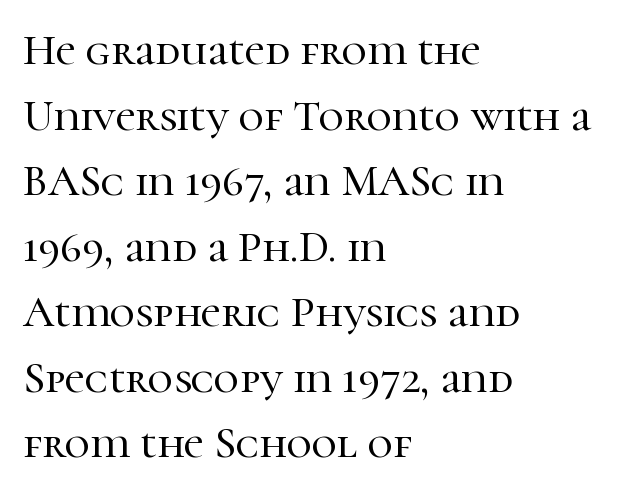
Q: Is the text italic (slanted)? A: No, it is upright.
Q: Is the typeface a serif or a sans-serif typeface? A: Serif.
Q: Is the text underlined? A: No.
Q: How is the paragraph aligned? A: Left-aligned.
Q: Is the spacing between letters normal or unusually wide? A: Normal.
Q: Is the spacing between lines tight, normal or loose? A: Normal.
Q: Width (condensed, normal, or wide)? A: Normal.
Q: Stroke contrast? A: High.
Q: x-height? A: Medium.
Q: Monospaced? A: No.
